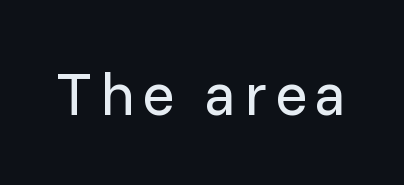
{"serif": "no", "italic": "no", "bold": "no", "weight": "regular", "width": "normal", "stroke_contrast": "low", "x_height": "medium", "monospaced": "no", "underline": "no", "glyph_px": 60}
